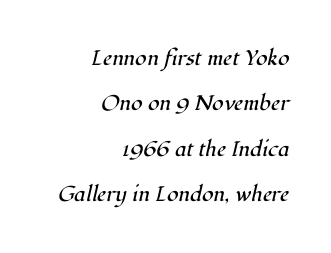
Stroke thickness stays within the range of a standard reading face or lighter. The lines are spread far apart with generous leading. Observe the lean: these are italic letterforms. Leftover space on each line is placed entirely before the opening word.
